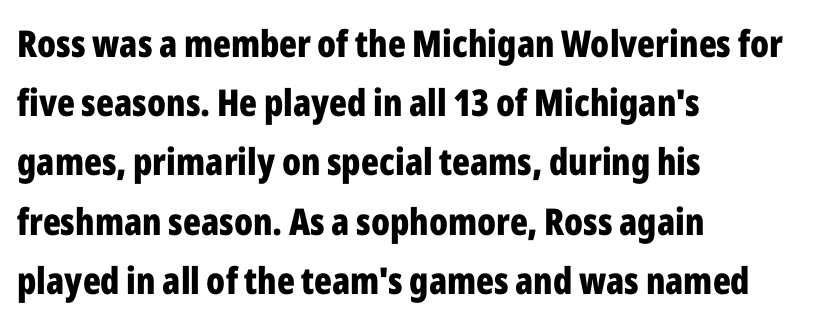
Q: Is the text bold? A: Yes.
Q: Is the text italic (slanted)? A: No, it is upright.
Q: Is the typeface a serif or a sans-serif typeface? A: Sans-serif.
Q: Is the text underlined? A: No.
Q: How is the paragraph aligned? A: Left-aligned.
Q: Is the spacing between letters normal or unusually wide? A: Normal.
Q: Is the spacing between lines tight, normal or loose? A: Normal.
Q: Width (condensed, normal, or wide)? A: Condensed.
Q: Stroke contrast? A: Low.
Q: x-height? A: Medium.
Q: Monospaced? A: No.
